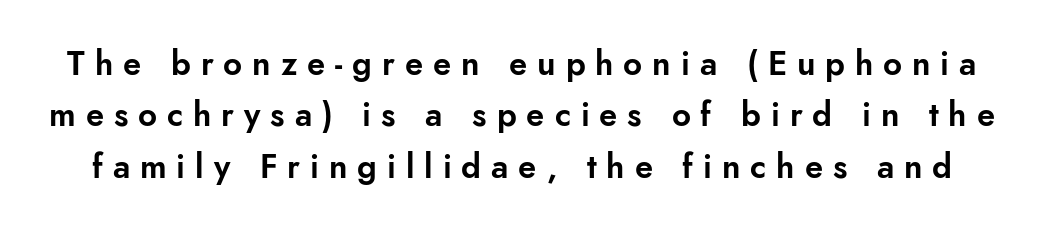
{"serif": "no", "italic": "no", "width": "normal", "stroke_contrast": "low", "x_height": "small", "monospaced": "no", "underline": "no", "line_spacing": "normal", "line_spacing_ratio": 1.56, "letter_spacing": "wide", "letter_spacing_em": 0.3, "glyph_px": 33}
